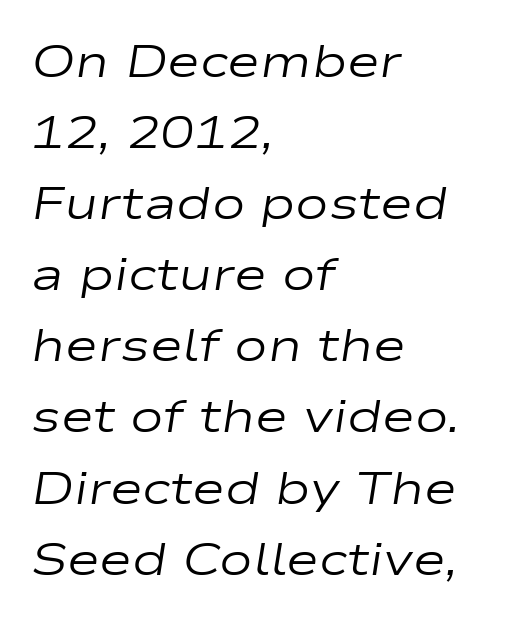
Q: Is the text bold? A: No.
Q: Is the text italic (slanted)? A: Yes, it leans right by about 9 degrees.
Q: Is the text underlined? A: No.
Q: How is the paragraph aligned? A: Left-aligned.
Q: Is the spacing between letters normal or unusually wide? A: Normal.
Q: Is the spacing between lines tight, normal or loose? A: Normal.
Q: Width (condensed, normal, or wide)? A: Wide.
Q: Stroke contrast? A: Low.
Q: x-height? A: Medium.
Q: Monospaced? A: No.
